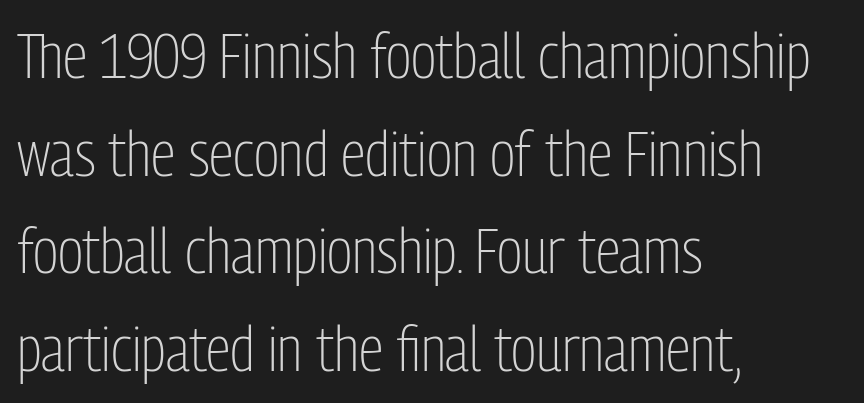
The typesetter chose a ragged-right arrangement here. The string is rendered with underlining switched off. Italic: no, the glyphs are upright roman. Character widths vary here, with narrow letters taking less room than wide ones.
